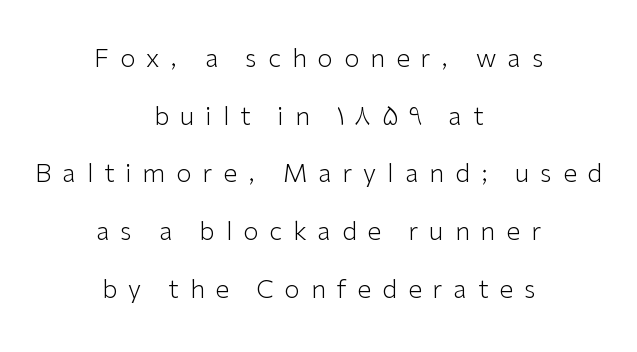
Designer's note — italics off, roman on. Honestly, there is no underline to notice here at all. Casual observation: everything's sitting right in the middle. Short note: letters widely spaced. Vertical stems look standard width or narrower in stroke. You could fit nearly another row in the gap between these rows.
